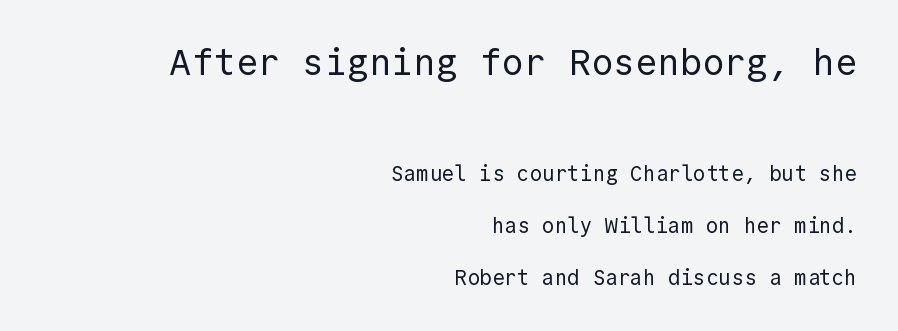
When letters stand straight like this, we call the style roman or upright. Glyph-to-glyph distance matches everyday printed text. The letters in the upper block stand taller than those in the block below. The strokes are not fattened; the text isn't bold. The designer went with a sans here, leaving each stem footless.
